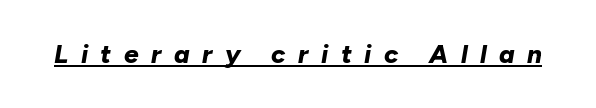
Q: Is the text bold? A: Yes.
Q: Is the text italic (slanted)? A: Yes, it leans right by about 10 degrees.
Q: Is the text underlined? A: Yes.
Q: Is the spacing between letters normal or unusually wide? A: Unusually wide.
